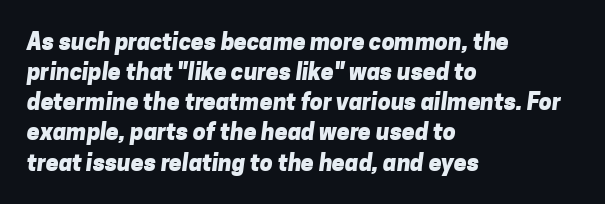
Q: Is the text bold? A: Yes.
Q: Is the text underlined? A: No.
Q: How is the paragraph aligned? A: Left-aligned.
Q: Is the spacing between letters normal or unusually wide? A: Normal.
Q: Is the spacing between lines tight, normal or loose? A: Normal.
